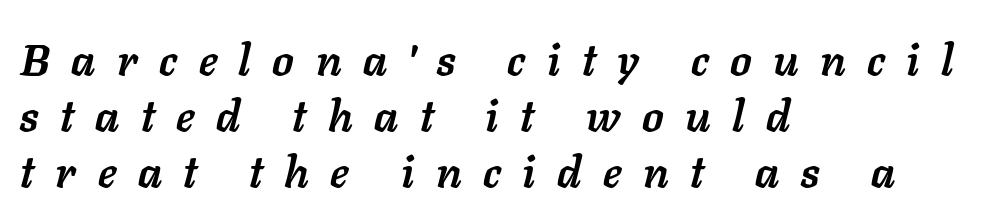
{"italic": "yes", "lean": "right", "slant_degrees": 11, "bold": "yes", "weight": "semibold", "width": "normal", "stroke_contrast": "low", "x_height": "medium", "monospaced": "no", "underline": "no", "align": "left", "line_spacing": "normal", "line_spacing_ratio": 1.27, "letter_spacing": "wide", "letter_spacing_em": 0.49, "glyph_px": 44}
